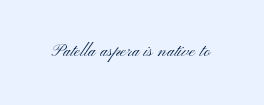
The image shows 22 px text type; set normal letter spacing, not underlined.
